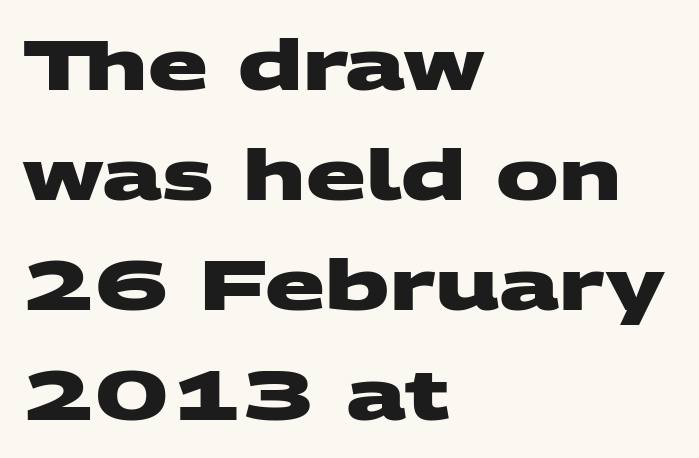
Q: Is the text bold? A: Yes.
Q: Is the typeface a serif or a sans-serif typeface? A: Sans-serif.
Q: Is the text underlined? A: No.
Q: How is the paragraph aligned? A: Left-aligned.
Q: Is the spacing between letters normal or unusually wide? A: Normal.
Q: Is the spacing between lines tight, normal or loose? A: Normal.
Q: Width (condensed, normal, or wide)? A: Wide.
Q: Stroke contrast? A: Medium.
Q: x-height? A: Large.
Q: Monospaced? A: No.
